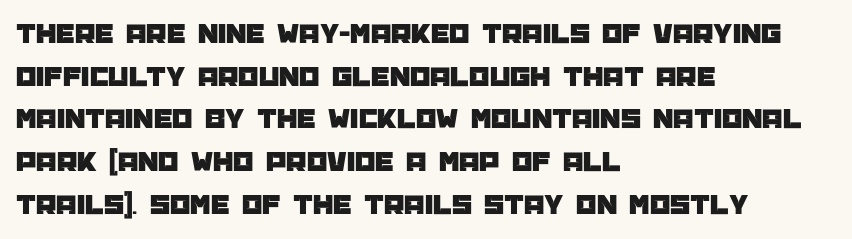
Q: Is the text italic (slanted)? A: No, it is upright.
Q: Is the typeface a serif or a sans-serif typeface? A: Sans-serif.
Q: Is the text underlined? A: No.
Q: How is the paragraph aligned? A: Left-aligned.
Q: Is the spacing between letters normal or unusually wide? A: Normal.
Q: Is the spacing between lines tight, normal or loose? A: Normal.
Q: Width (condensed, normal, or wide)? A: Normal.
Q: Stroke contrast? A: Low.
Q: x-height? A: Large.
Q: Monospaced? A: No.
